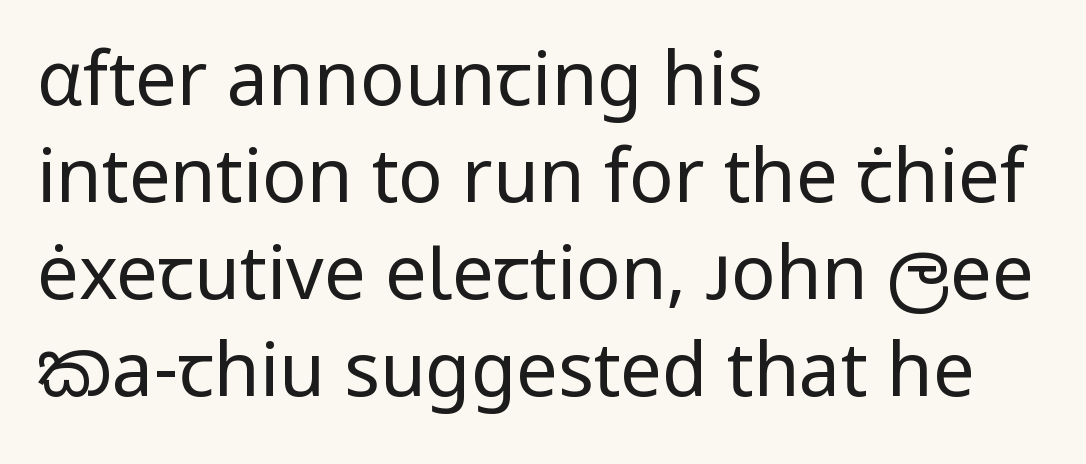
{"serif": "no", "italic": "no", "bold": "no", "weight": "regular", "width": "normal", "stroke_contrast": "low", "x_height": "medium", "monospaced": "no", "underline": "no", "align": "left", "line_spacing": "normal", "line_spacing_ratio": 1.31, "letter_spacing": "normal", "letter_spacing_em": 0.0, "glyph_px": 74}
